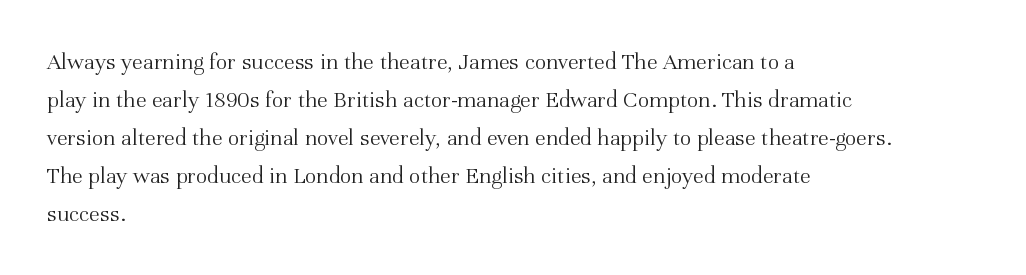
Q: Is the text bold? A: No.
Q: Is the text italic (slanted)? A: No, it is upright.
Q: Is the text underlined? A: No.
Q: How is the paragraph aligned? A: Left-aligned.
Q: Is the spacing between letters normal or unusually wide? A: Normal.
Q: Is the spacing between lines tight, normal or loose? A: Normal.
